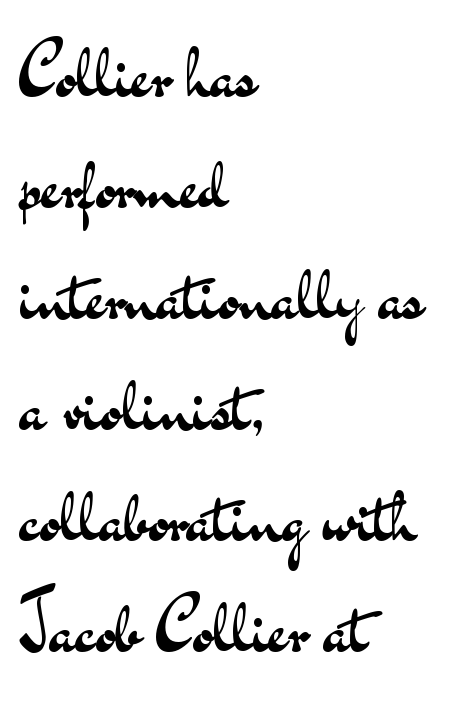
The image shows 74 px regular-weight, wide sans-serif type; set left-aligned, normal line spacing (1.5x), normal letter spacing, not underlined; medium stroke contrast and a small x-height.
